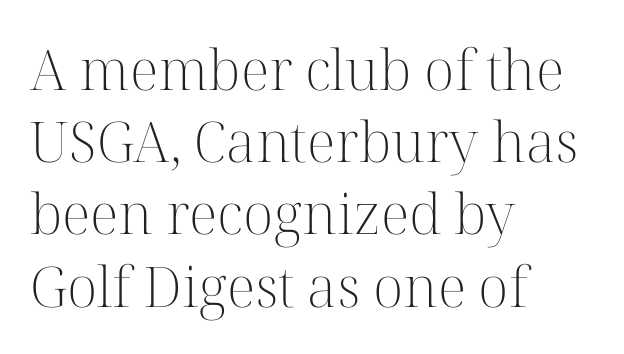
Q: Is the text bold? A: No.
Q: Is the text italic (slanted)? A: No, it is upright.
Q: Is the typeface a serif or a sans-serif typeface? A: Serif.
Q: Is the text underlined? A: No.
Q: How is the paragraph aligned? A: Left-aligned.
Q: Is the spacing between letters normal or unusually wide? A: Normal.
Q: Is the spacing between lines tight, normal or loose? A: Normal.
Q: Width (condensed, normal, or wide)? A: Normal.
Q: Stroke contrast? A: High.
Q: x-height? A: Medium.
Q: Monospaced? A: No.
